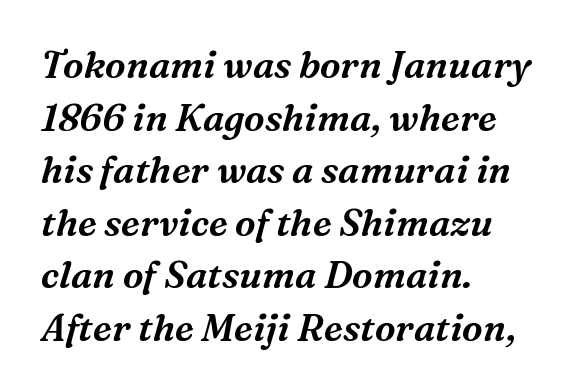
The image shows 37 px serif type, italic (leaning right); set left-aligned, normal line spacing (1.42x), normal letter spacing, not underlined; medium stroke contrast and a medium x-height.
